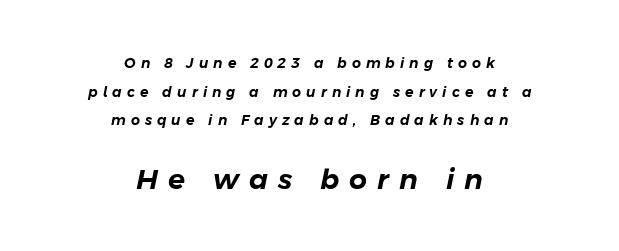
{"italic": "yes", "lean": "right", "slant_degrees": 11, "width": "normal", "stroke_contrast": "low", "x_height": "medium", "monospaced": "no", "underline": "no", "align": "center", "line_spacing": "loose", "line_spacing_ratio": 2.04, "letter_spacing": "wide", "letter_spacing_em": 0.36, "larger_block": "second", "size_ratio": 2.0, "glyph_px": 28}
